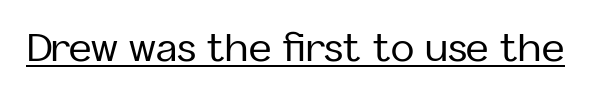
Tracking value appears to be zero — textbook default spacing. Note the varied advance widths — an 'i' is clearly narrower than an 'm'. A continuous stroke trails under the words, as in a hyperlink. It's the straight-up-and-down kind of type.
